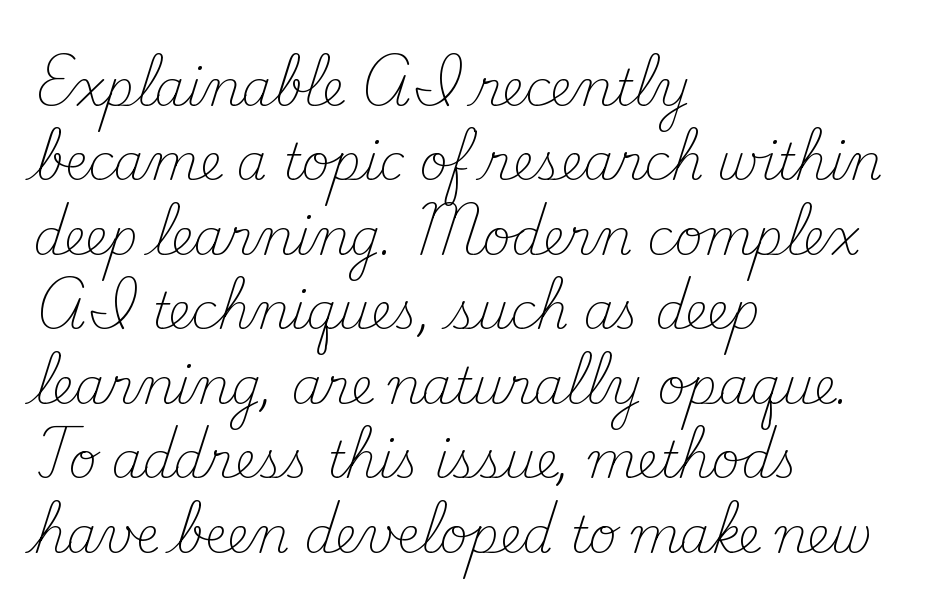
The image shows 49 px light serif type; set left-aligned, normal line spacing (1.52x), normal letter spacing, not underlined; medium stroke contrast and a small x-height.
